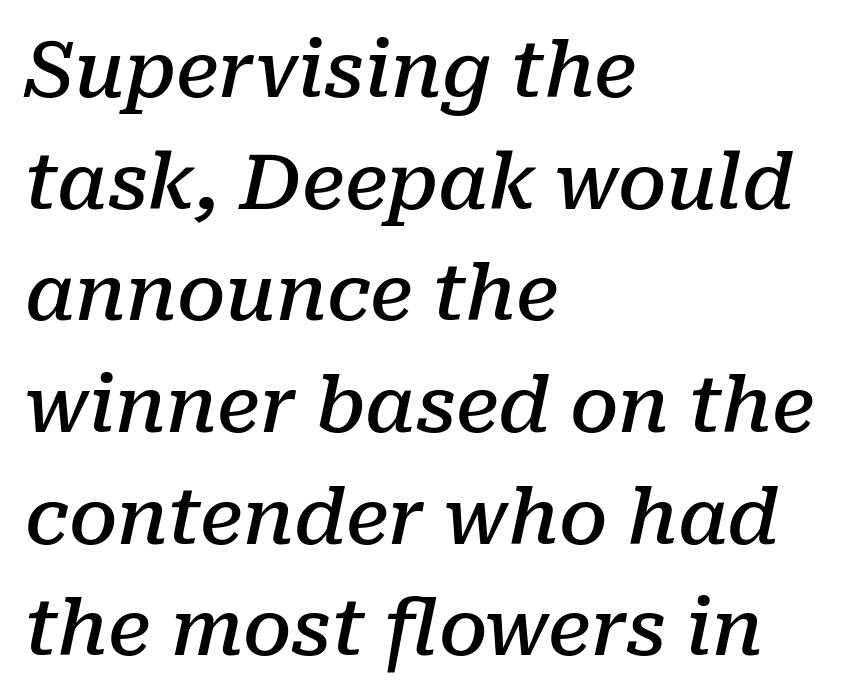
The image shows 77 px semibold serif type, italic (leaning right); set left-aligned, normal line spacing (1.45x), normal letter spacing, not underlined; low stroke contrast and a medium x-height.
